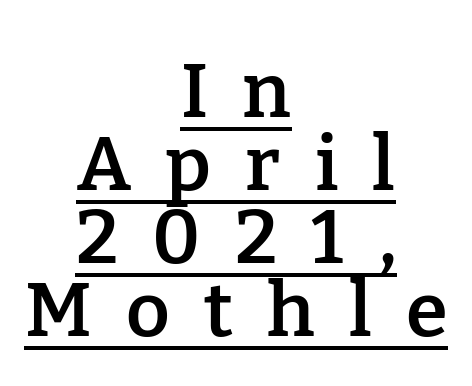
Q: Is the text bold? A: Semi-bold.
Q: Is the text italic (slanted)? A: No, it is upright.
Q: Is the typeface a serif or a sans-serif typeface? A: Serif.
Q: Is the text underlined? A: Yes.
Q: How is the paragraph aligned? A: Centered.
Q: Is the spacing between letters normal or unusually wide? A: Unusually wide.
Q: Is the spacing between lines tight, normal or loose? A: Tight.
Q: Width (condensed, normal, or wide)? A: Normal.
Q: Stroke contrast? A: Low.
Q: x-height? A: Medium.
Q: Monospaced? A: No.
